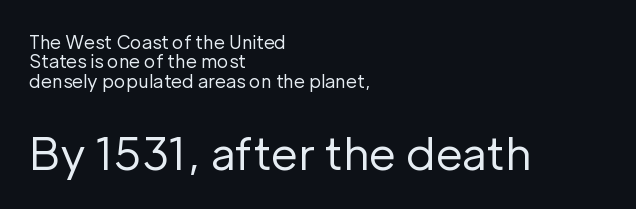
The image shows 44 px regular-weight sans-serif type, upright; set left-aligned, tight line spacing (1.07x), normal letter spacing, not underlined; the second (bottom) block is 2.44x larger; low stroke contrast and a medium x-height.
